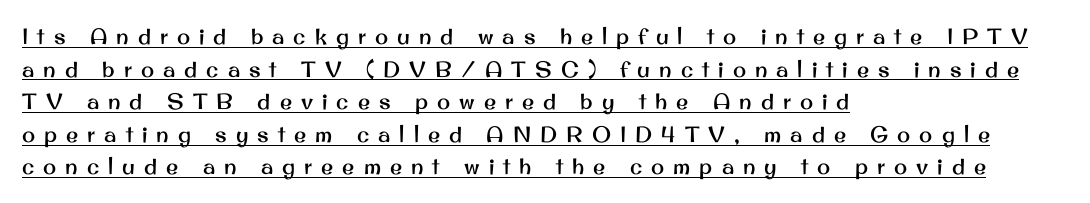
Q: Is the text italic (slanted)? A: No, it is upright.
Q: Is the text underlined? A: Yes.
Q: How is the paragraph aligned? A: Left-aligned.
Q: Is the spacing between letters normal or unusually wide? A: Unusually wide.
Q: Is the spacing between lines tight, normal or loose? A: Normal.
